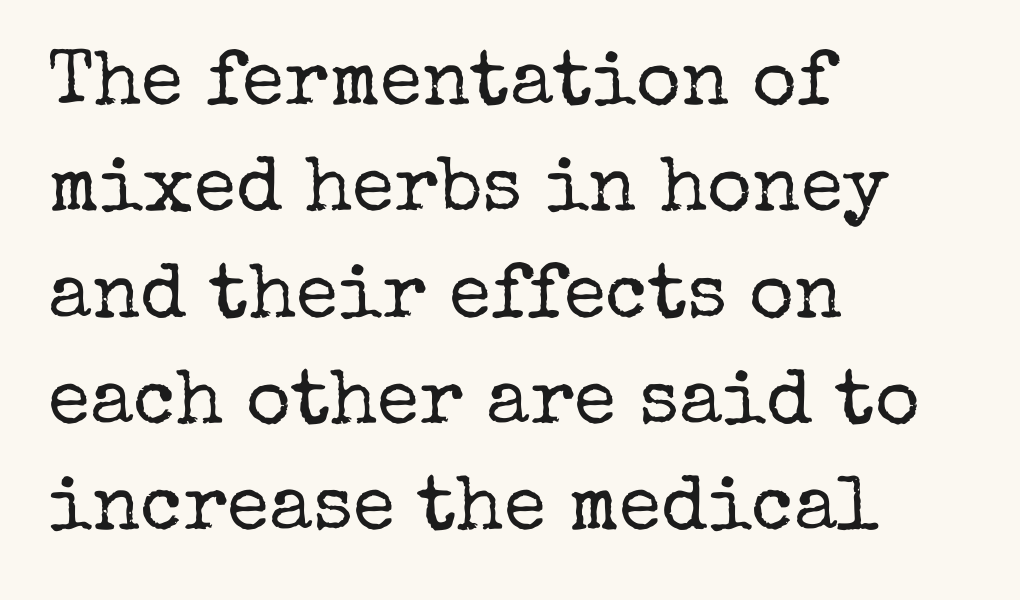
{"serif": "yes", "italic": "no", "bold": "no", "weight": "regular", "width": "normal", "stroke_contrast": "low", "x_height": "medium", "monospaced": "no", "underline": "no", "align": "left", "line_spacing": "normal", "line_spacing_ratio": 1.38, "letter_spacing": "normal", "letter_spacing_em": 0.0, "glyph_px": 77}
